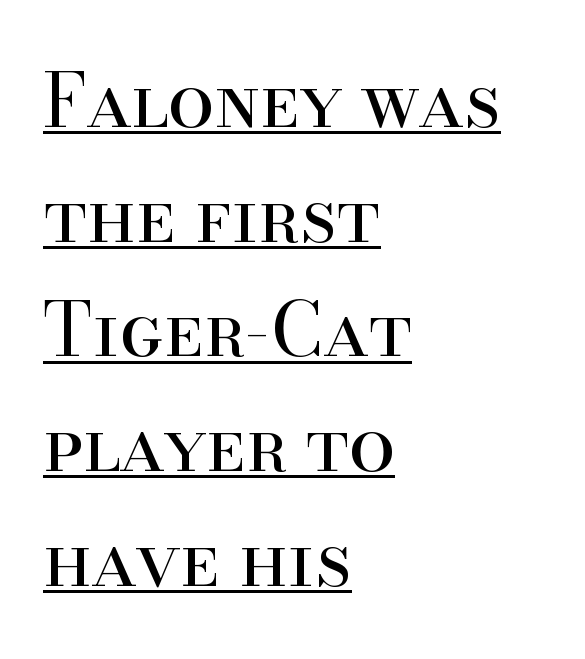
The type sits square on the baseline with zero lean. Note: serifs present on the glyphs. The gaps between neighbouring characters are ordinary and unremarkable. Honestly, the row spacing looks completely unremarkable.
